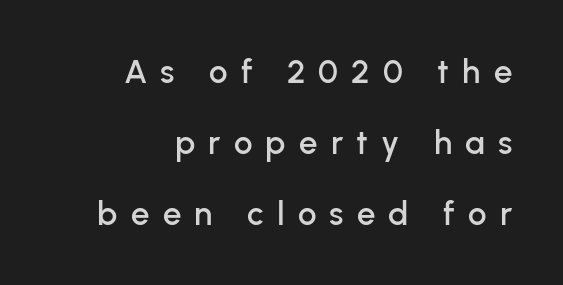
{"serif": "no", "italic": "no", "width": "normal", "stroke_contrast": "low", "x_height": "medium", "monospaced": "no", "underline": "no", "align": "right", "line_spacing": "loose", "line_spacing_ratio": 2.15, "letter_spacing": "wide", "letter_spacing_em": 0.4, "glyph_px": 33}
